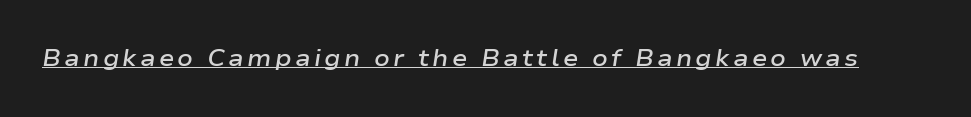
The face used here appears with an underline applied. Typesetter's note: demi weight, one step under bold. The typography opts for an oblique posture over an upright one.
